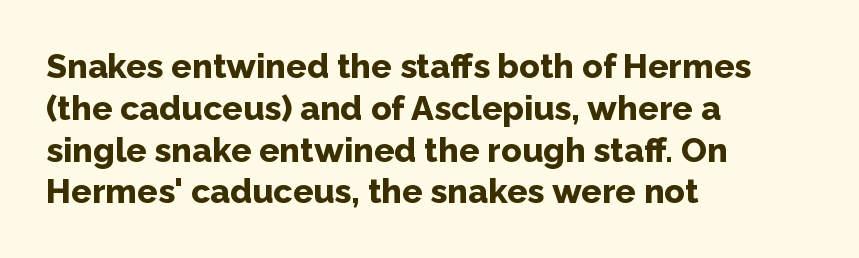
The image shows 34 px bold sans-serif type, upright; set left-aligned, line spacing 1.23x, normal letter spacing, not underlined; low stroke contrast and a medium x-height.
